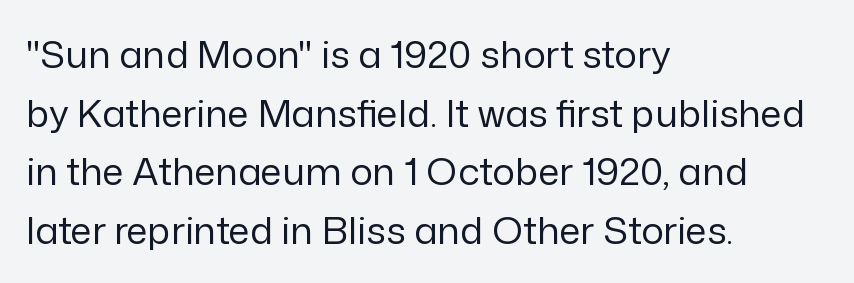
Is this a sans? Yes — the strokes have no serifs. Each letter keeps its own natural width here, so spacing adapts to shape. Unbolded letterforms with no extra heft. Every stem runs plumb, perpendicular to the baseline. The rendering keeps characters at their native spacing.
